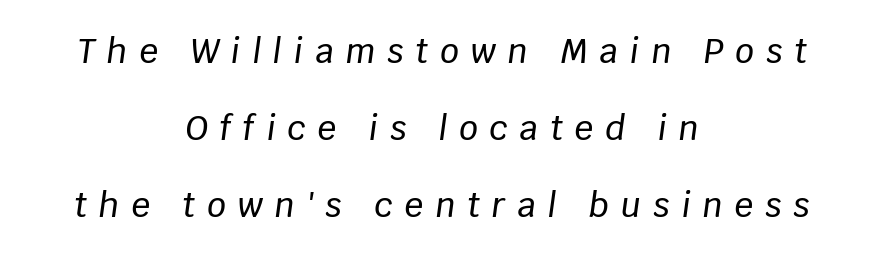
Q: Is the text italic (slanted)? A: Yes, it leans right by about 8 degrees.
Q: Is the text underlined? A: No.
Q: How is the paragraph aligned? A: Centered.
Q: Is the spacing between letters normal or unusually wide? A: Unusually wide.
Q: Is the spacing between lines tight, normal or loose? A: Loose.
Q: Width (condensed, normal, or wide)? A: Normal.
Q: Stroke contrast? A: Low.
Q: x-height? A: Large.
Q: Monospaced? A: No.
